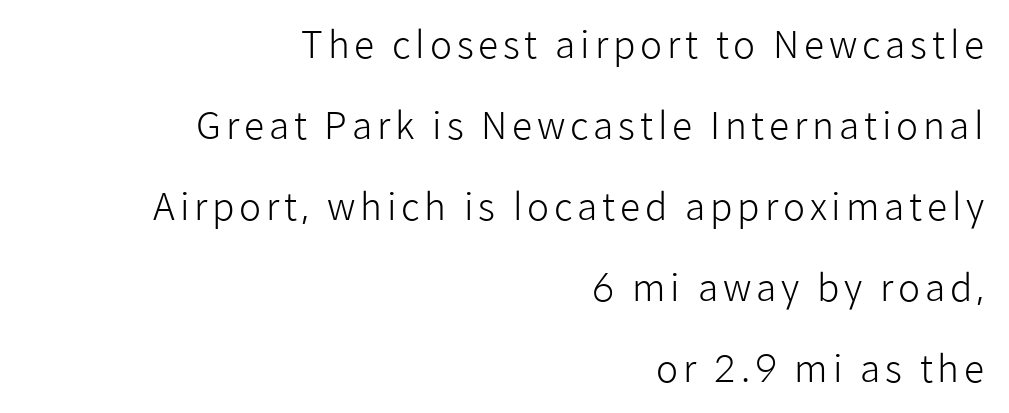
The image shows 37 px light sans-serif type, upright; set right-aligned, loose line spacing (2.19x), not underlined; low stroke contrast and a medium x-height.
